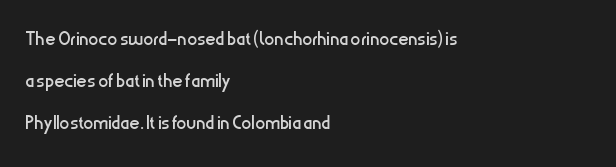
{"italic": "no", "bold": "no", "underline": "no", "align": "left", "line_spacing": "normal", "line_spacing_ratio": 1.69, "letter_spacing": "normal", "letter_spacing_em": 0.0, "glyph_px": 25}
